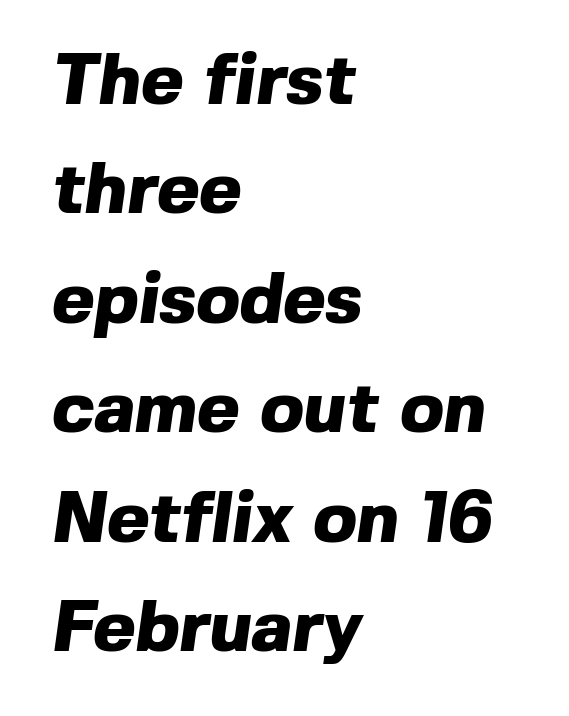
{"serif": "no", "bold": "yes", "weight": "heavy", "width": "normal", "x_height": "medium", "monospaced": "no", "underline": "no", "align": "left", "line_spacing": "normal", "line_spacing_ratio": 1.52, "letter_spacing": "normal", "letter_spacing_em": 0.0, "glyph_px": 72}
